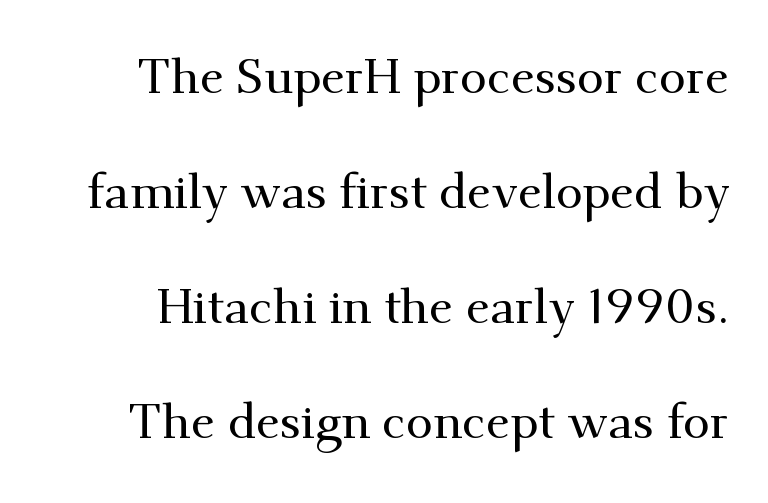
Q: Is the text italic (slanted)? A: No, it is upright.
Q: Is the typeface a serif or a sans-serif typeface? A: Serif.
Q: Is the text underlined? A: No.
Q: Is the spacing between letters normal or unusually wide? A: Normal.
Q: Is the spacing between lines tight, normal or loose? A: Loose.
Q: Width (condensed, normal, or wide)? A: Normal.
Q: Stroke contrast? A: Medium.
Q: x-height? A: Small.
Q: Monospaced? A: No.
